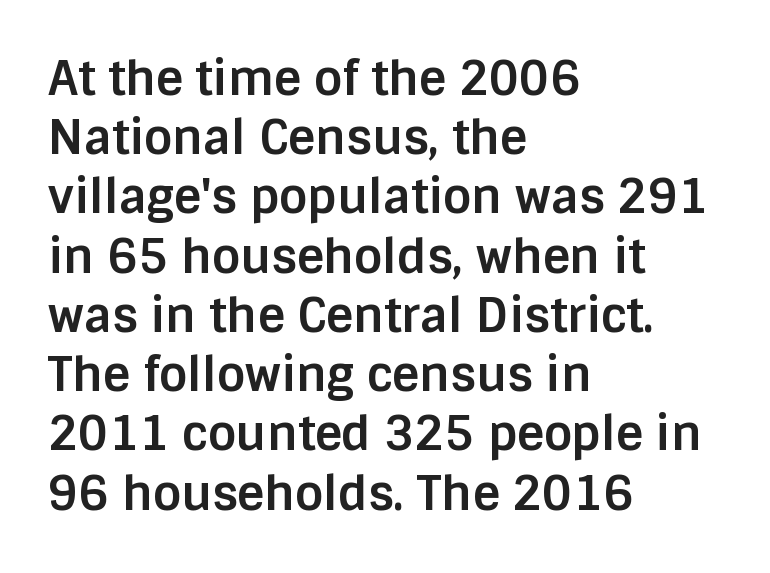
When letters stand straight like this, we call the style roman or upright. How heavy is the stroke? Heavy — this is a bold. Varying glyph widths throughout — classic text-font behaviour. Unmarked baselines from the first word to the last. The compositor pushed each line to the left boundary. The lines sit at an ordinary, default distance from one another.
